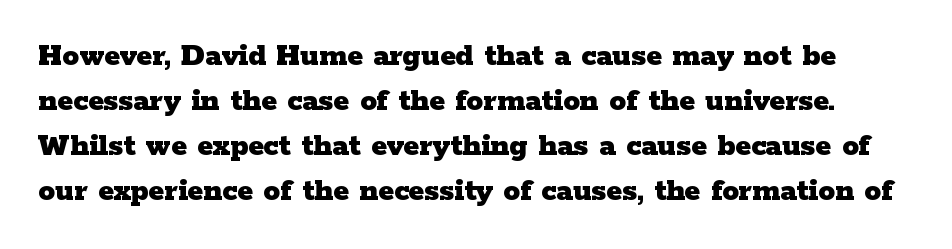
The image shows 33 px heavy, wide serif type, upright; set normal line spacing (1.36x), normal letter spacing, not underlined; low stroke contrast and a medium x-height.
